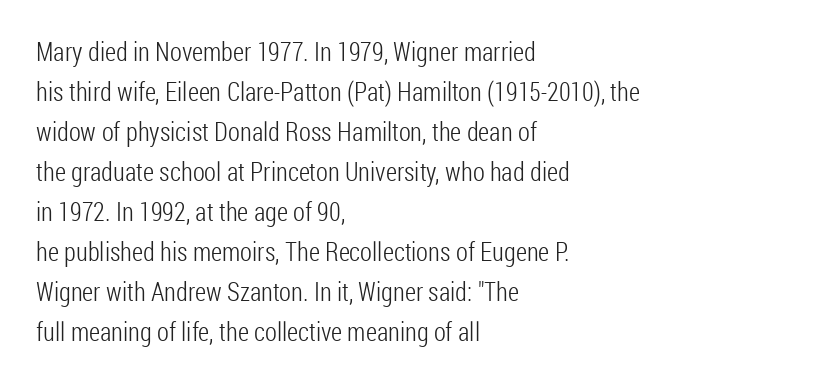
The image shows 26 px text type, upright; set left-aligned, normal line spacing (1.54x), normal letter spacing, not underlined.
